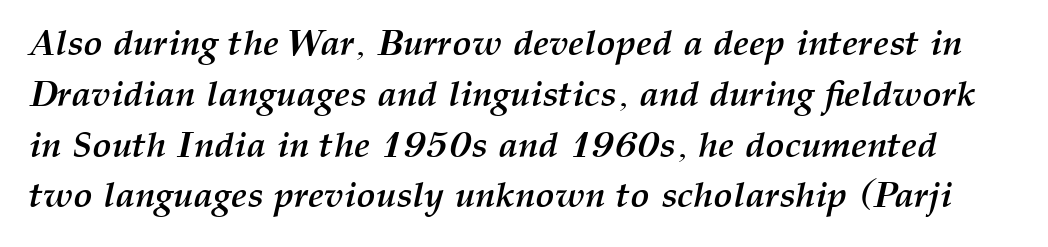
{"italic": "yes", "lean": "right", "slant_degrees": 12, "bold": "yes", "weight": "semibold", "width": "normal", "stroke_contrast": "medium", "x_height": "medium", "monospaced": "no", "underline": "no", "line_spacing": "normal", "line_spacing_ratio": 1.41, "letter_spacing": "normal", "letter_spacing_em": 0.0, "glyph_px": 36}
